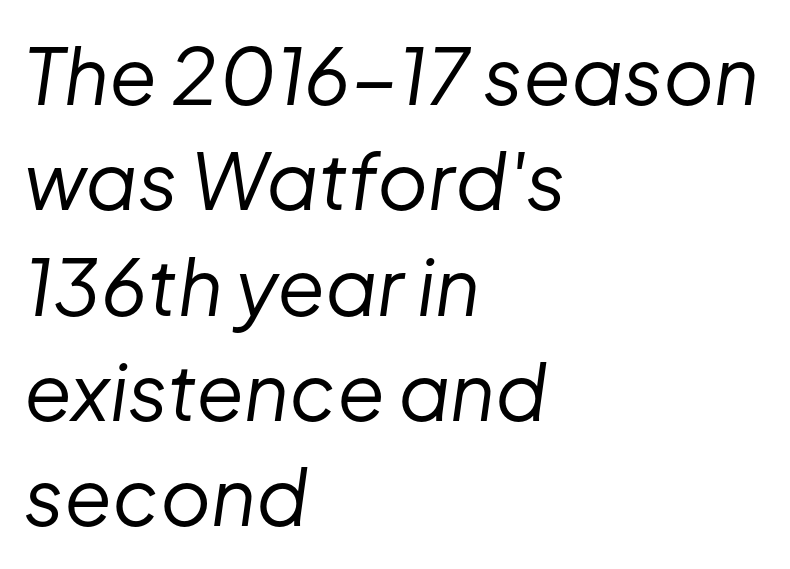
{"italic": "yes", "lean": "right", "slant_degrees": 8, "bold": "no", "weight": "regular", "width": "normal", "stroke_contrast": "low", "x_height": "medium", "monospaced": "no", "underline": "no", "align": "left", "line_spacing": "normal", "line_spacing_ratio": 1.35, "letter_spacing": "normal", "letter_spacing_em": 0.0, "glyph_px": 78}
